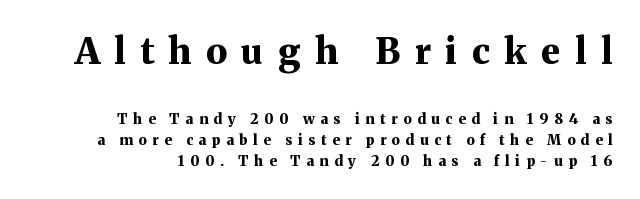
{"serif": "yes", "italic": "no", "bold": "yes", "weight": "bold", "width": "normal", "stroke_contrast": "medium", "x_height": "medium", "monospaced": "no", "underline": "no", "align": "right", "line_spacing": "normal", "line_spacing_ratio": 1.49, "letter_spacing": "wide", "letter_spacing_em": 0.41, "larger_block": "first", "size_ratio": 2.57, "glyph_px": 36}
